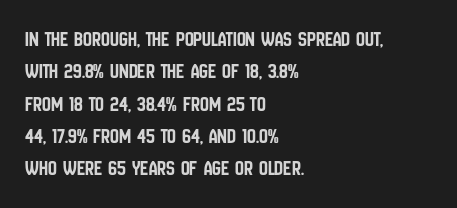
{"italic": "no", "underline": "no", "align": "left", "line_spacing": "normal", "line_spacing_ratio": 1.47, "letter_spacing": "normal", "letter_spacing_em": 0.0, "glyph_px": 22}
